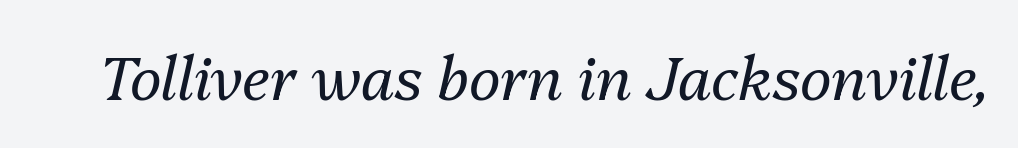
{"italic": "yes", "lean": "right", "slant_degrees": 13, "bold": "no", "weight": "regular", "width": "normal", "stroke_contrast": "medium", "x_height": "medium", "monospaced": "no", "underline": "no", "letter_spacing": "normal", "letter_spacing_em": 0.0, "glyph_px": 60}
